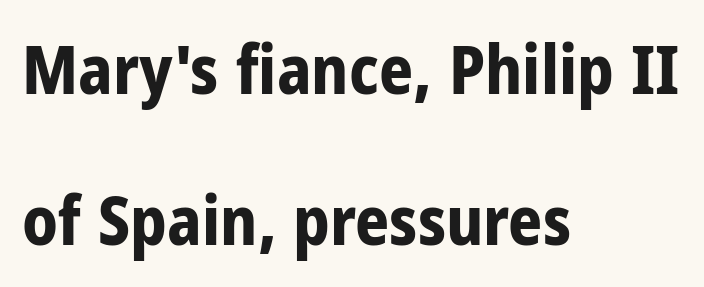
Q: Is the text bold? A: Yes.
Q: Is the text italic (slanted)? A: No, it is upright.
Q: Is the typeface a serif or a sans-serif typeface? A: Sans-serif.
Q: Is the text underlined? A: No.
Q: How is the paragraph aligned? A: Left-aligned.
Q: Is the spacing between letters normal or unusually wide? A: Normal.
Q: Is the spacing between lines tight, normal or loose? A: Loose.
Q: Width (condensed, normal, or wide)? A: Condensed.
Q: Stroke contrast? A: Low.
Q: x-height? A: Medium.
Q: Monospaced? A: No.
